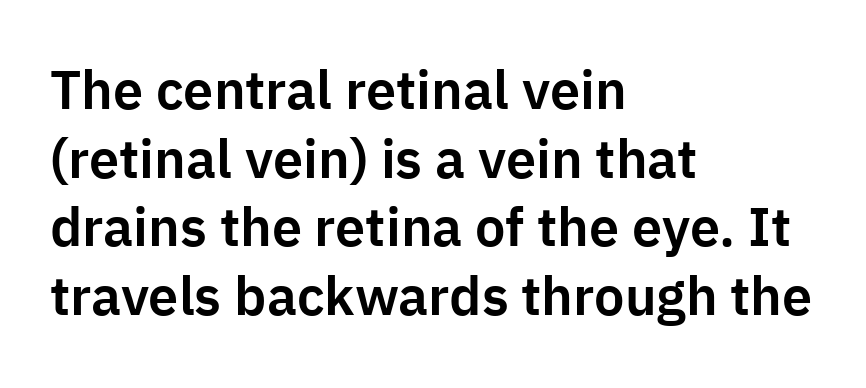
The image shows 54 px sans-serif type, upright; set left-aligned, normal line spacing (1.27x), normal letter spacing, not underlined; low stroke contrast and a medium x-height.
